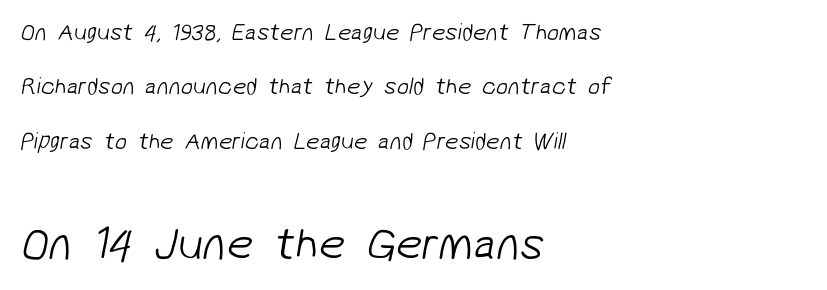
The image shows 47 px light sans-serif type; set left-aligned, loose line spacing (2.27x), normal letter spacing, not underlined; the second (bottom) block is 1.96x larger; low stroke contrast and a medium x-height.
